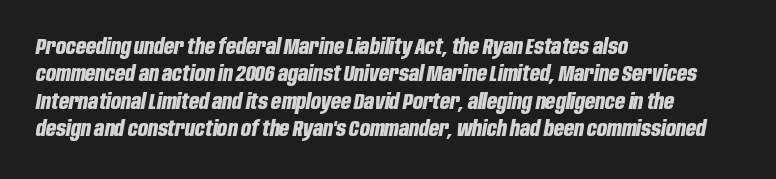
{"italic": "yes", "lean": "right", "slant_degrees": 10, "bold": "yes", "underline": "no", "align": "left", "line_spacing": "normal", "line_spacing_ratio": 1.25, "letter_spacing": "normal", "letter_spacing_em": 0.0, "glyph_px": 22}
